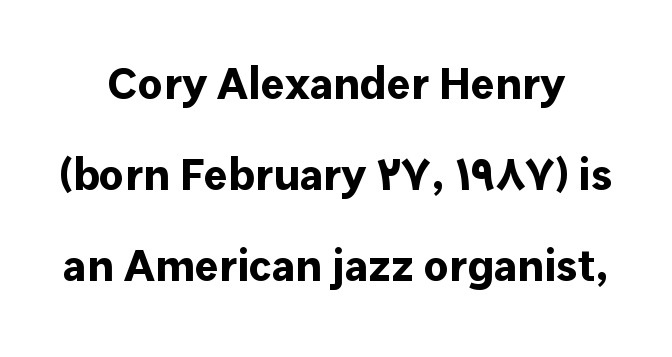
Q: Is the text bold? A: Yes.
Q: Is the text italic (slanted)? A: No, it is upright.
Q: Is the typeface a serif or a sans-serif typeface? A: Sans-serif.
Q: Is the text underlined? A: No.
Q: Is the spacing between letters normal or unusually wide? A: Normal.
Q: Is the spacing between lines tight, normal or loose? A: Loose.
Q: Width (condensed, normal, or wide)? A: Normal.
Q: Stroke contrast? A: Low.
Q: x-height? A: Medium.
Q: Monospaced? A: No.
